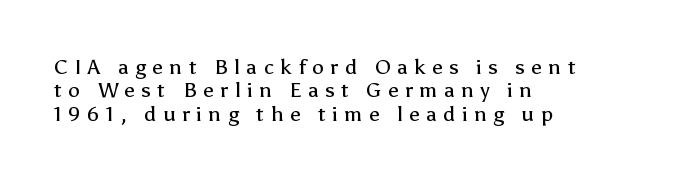
Q: Is the text bold? A: No.
Q: Is the text italic (slanted)? A: No, it is upright.
Q: Is the text underlined? A: No.
Q: How is the paragraph aligned? A: Left-aligned.
Q: Is the spacing between letters normal or unusually wide? A: Unusually wide.
Q: Is the spacing between lines tight, normal or loose? A: Tight.
